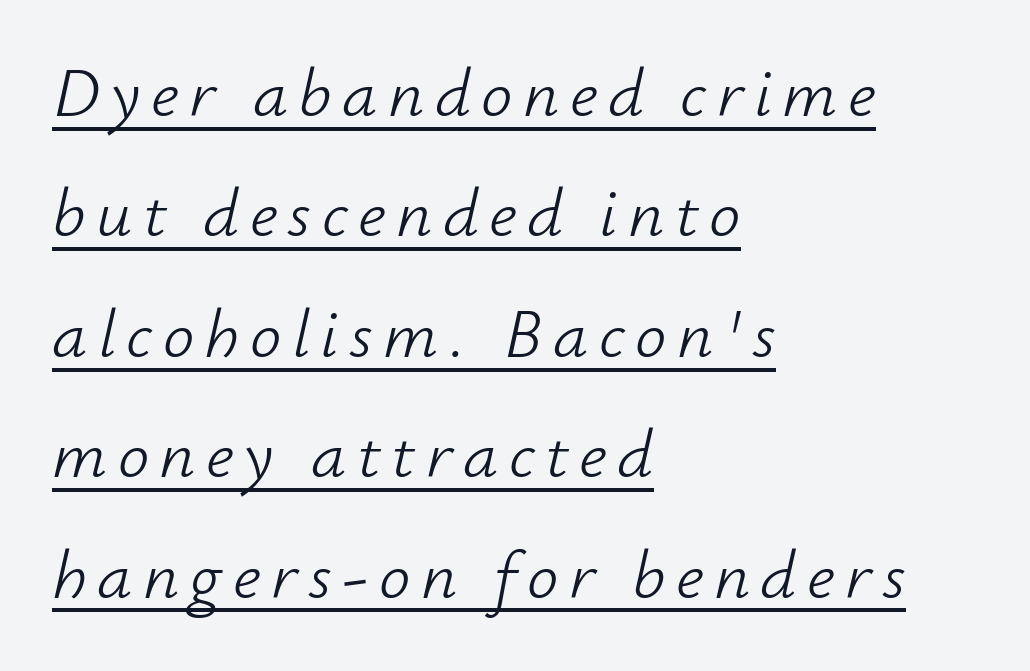
The image shows 70 px light type, italic (leaning right); set left-aligned, line spacing 1.72x, underlined; low stroke contrast and a small x-height.
